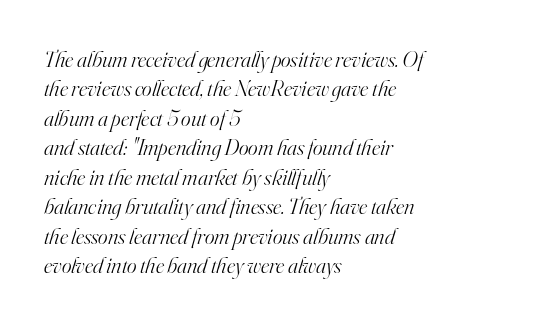
{"italic": "yes", "lean": "right", "slant_degrees": 16, "bold": "no", "underline": "no", "align": "left", "line_spacing": "normal", "line_spacing_ratio": 1.28, "letter_spacing": "normal", "letter_spacing_em": 0.0, "glyph_px": 23}
